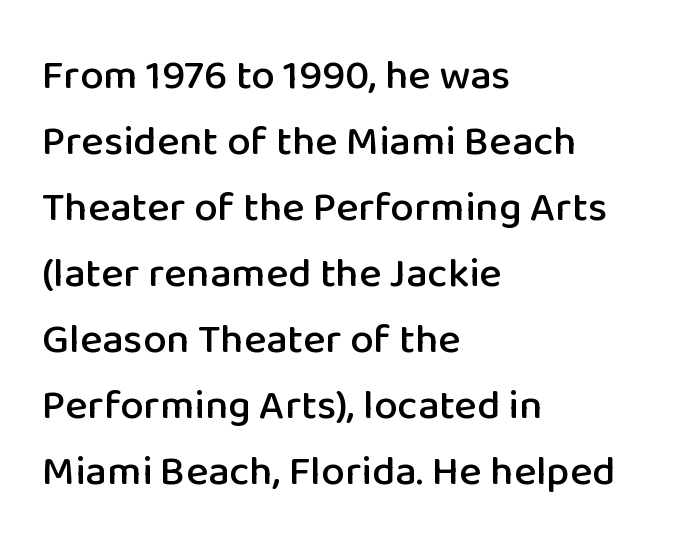
These lines are rendered in a variable-pitch font. The rendering keeps characters at their native spacing. A normal amount of white space separates one row of letters from the next. Are there feet on the stems? There aren't — it's a sans. Does the lettering tilt? It doesn't — this is upright. Underlining? Definitely not there.
